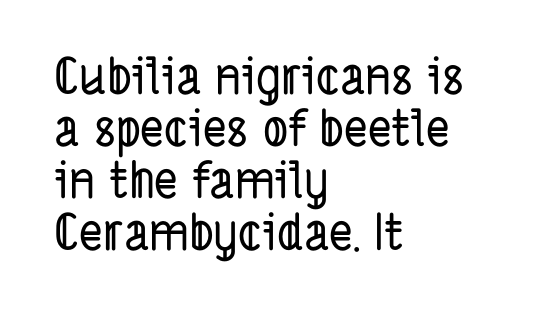
The image shows 50 px condensed sans-serif type; set left-aligned, tight line spacing (1.04x), normal letter spacing, not underlined; low stroke contrast and a medium x-height.
